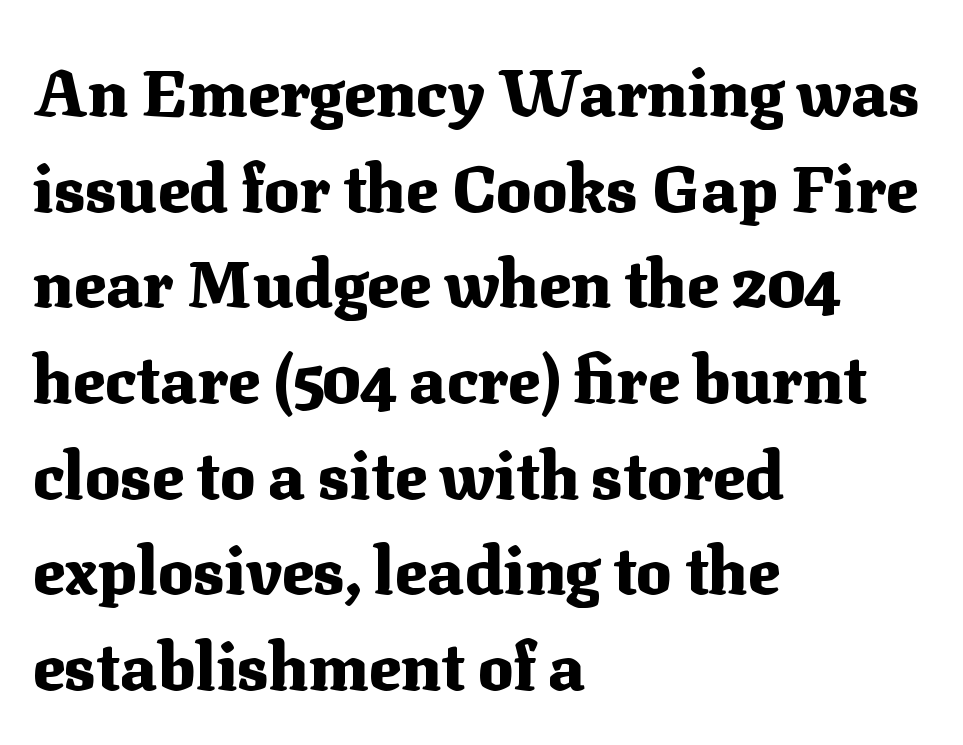
Note: serifs present on the glyphs. The ragged edge is on the right, which tells us the setting is flush left. Upright lettering throughout. Words float on clear page, feet unadorned. The letterforms sit shoulder to shoulder at normal distance. In terms of weight, the rendering is a true, heavy bold.
